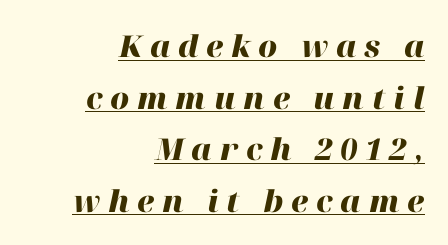
Looks like regular typesetting: each glyph gets only the width it needs. Compared with typical body copy, the letter spacing here is much looser. Set as a true bold cut, around the 700 mark. The face used here has a pronounced slope to its letters.
